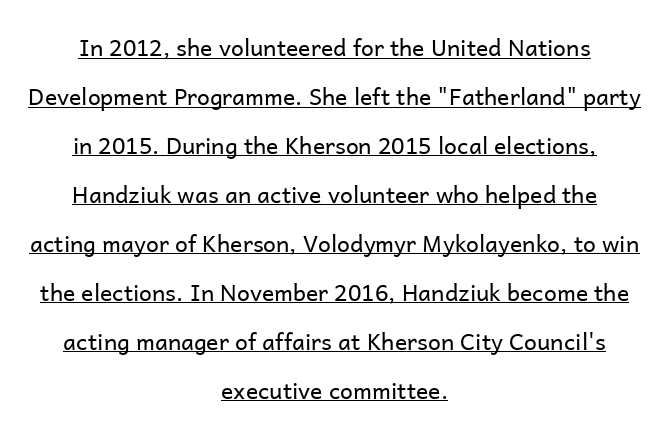
Q: Is the text bold? A: No.
Q: Is the text italic (slanted)? A: No, it is upright.
Q: Is the text underlined? A: Yes.
Q: How is the paragraph aligned? A: Centered.
Q: Is the spacing between letters normal or unusually wide? A: Normal.
Q: Is the spacing between lines tight, normal or loose? A: Loose.
